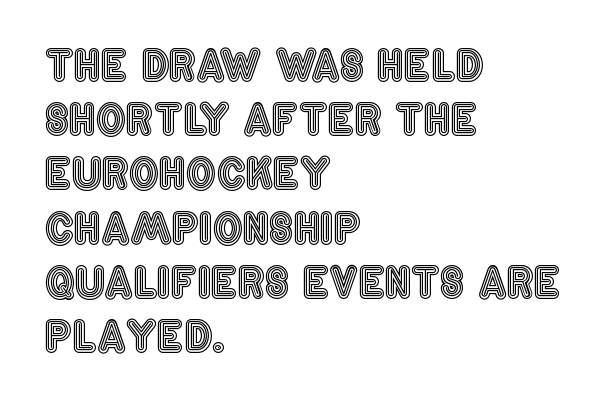
Q: Is the text italic (slanted)? A: No, it is upright.
Q: Is the text underlined? A: No.
Q: How is the paragraph aligned? A: Left-aligned.
Q: Is the spacing between letters normal or unusually wide? A: Normal.
Q: Is the spacing between lines tight, normal or loose? A: Normal.
Q: Width (condensed, normal, or wide)? A: Condensed.
Q: x-height? A: Large.
Q: Monospaced? A: No.
